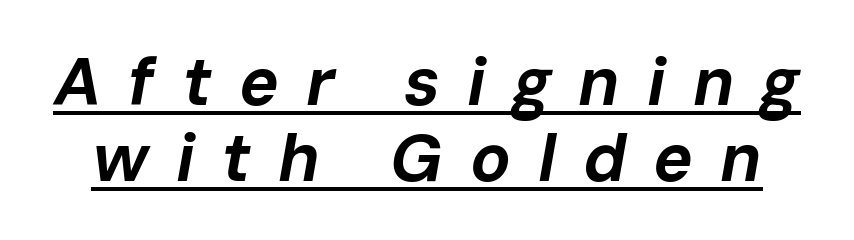
The image shows 67 px bold type, italic (leaning right); set tight line spacing (1.13x), unusually wide letter spacing (+0.4 em), underlined; low stroke contrast and a medium x-height.
